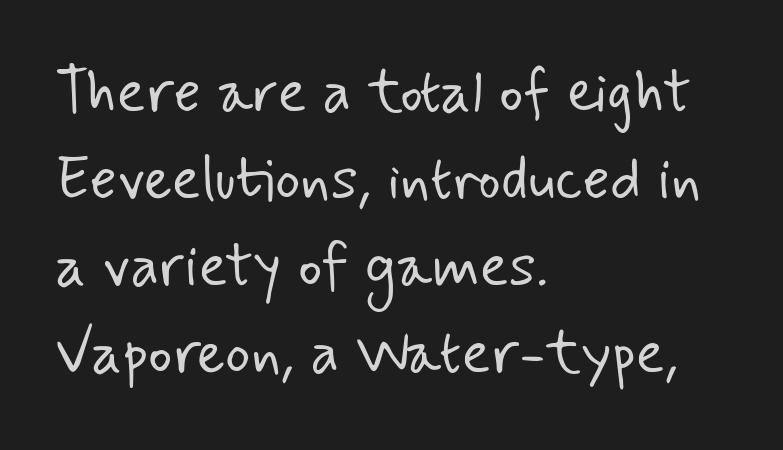
The lines are quadded left. Words appear dense and cohesive because spacing is normal. The rows are spaced the way most documents space them. Think of a printed novel: that variable character pitch is what you see here.
